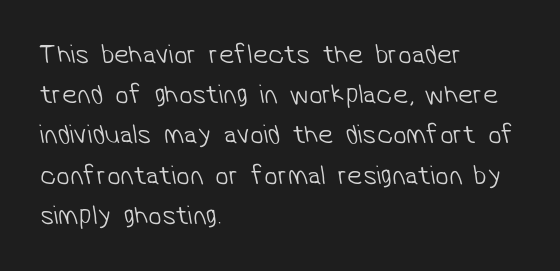
The image shows 27 px text type; set left-aligned, normal line spacing (1.49x), normal letter spacing, not underlined.
